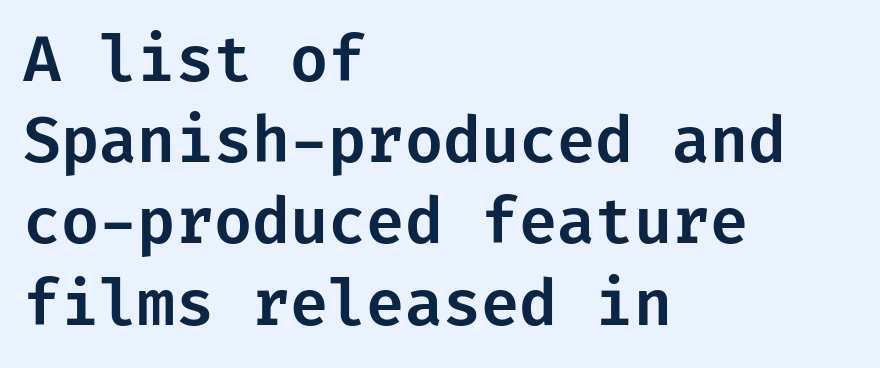
The rendering shows plain stroke endings on the letterforms — a sans-serif design. Visually the block forms a straight wall on the left and a jagged coastline on the right. Summary of vertical rhythm: regular, with standard interline spacing. Plain, unruled lines of type. What stands out about the letter spacing? Nothing — it is the standard amount.
